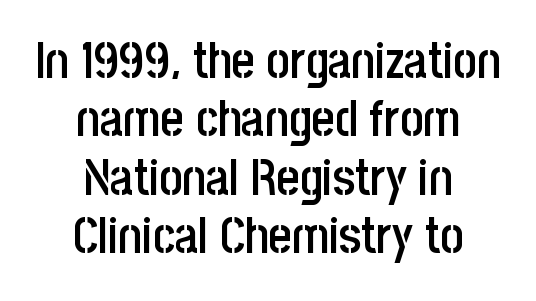
The image shows 50 px semibold, condensed sans-serif type, upright; set centered, line spacing 1.17x, normal letter spacing, not underlined; low stroke contrast and a large x-height.
